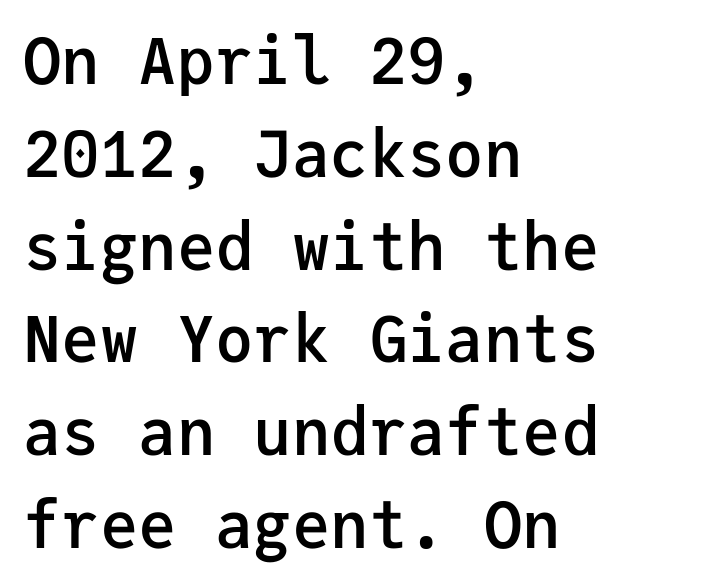
The image shows 64 px semibold sans-serif type, upright, monospaced; set left-aligned, normal line spacing (1.45x), normal letter spacing, not underlined; low stroke contrast and a medium x-height.
